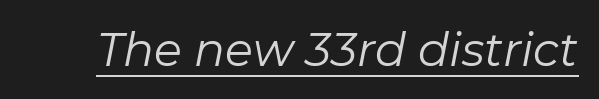
The image shows 46 px regular-weight type, italic (leaning right); set normal letter spacing, underlined; low stroke contrast and a medium x-height.
